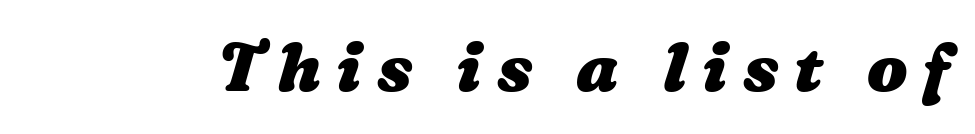
Bold? Absolutely — the strokes are thick and heavy. Character widths vary here, with narrow letters taking less room than wide ones. Letter spacing: wide. The area under the type is left untouched.
